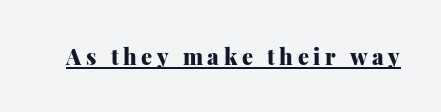
{"italic": "no", "bold": "yes", "underline": "yes", "letter_spacing": "wide", "letter_spacing_em": 0.21, "glyph_px": 22}
